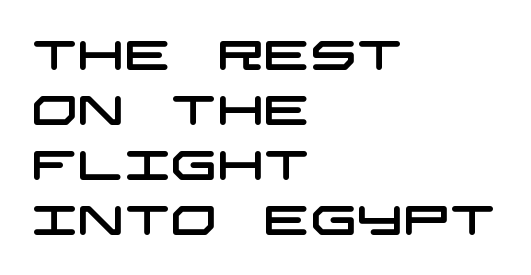
The image shows 41 px wide sans-serif type; set left-aligned, normal line spacing (1.34x), normal letter spacing, not underlined; low stroke contrast and a large x-height.
